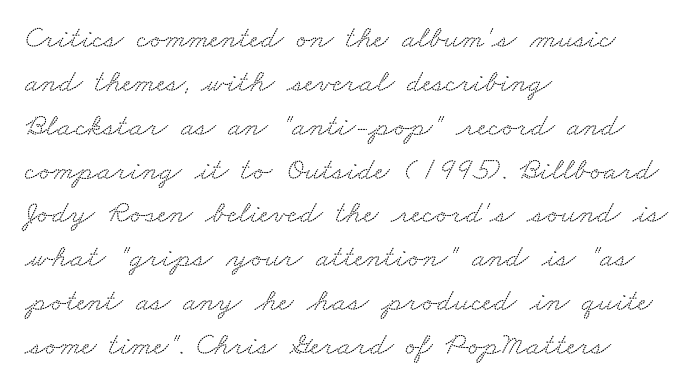
{"serif": "yes", "width": "wide", "stroke_contrast": "low", "x_height": "small", "monospaced": "no", "underline": "no", "align": "left", "line_spacing": "normal", "line_spacing_ratio": 1.37, "letter_spacing": "normal", "letter_spacing_em": 0.0, "glyph_px": 32}
